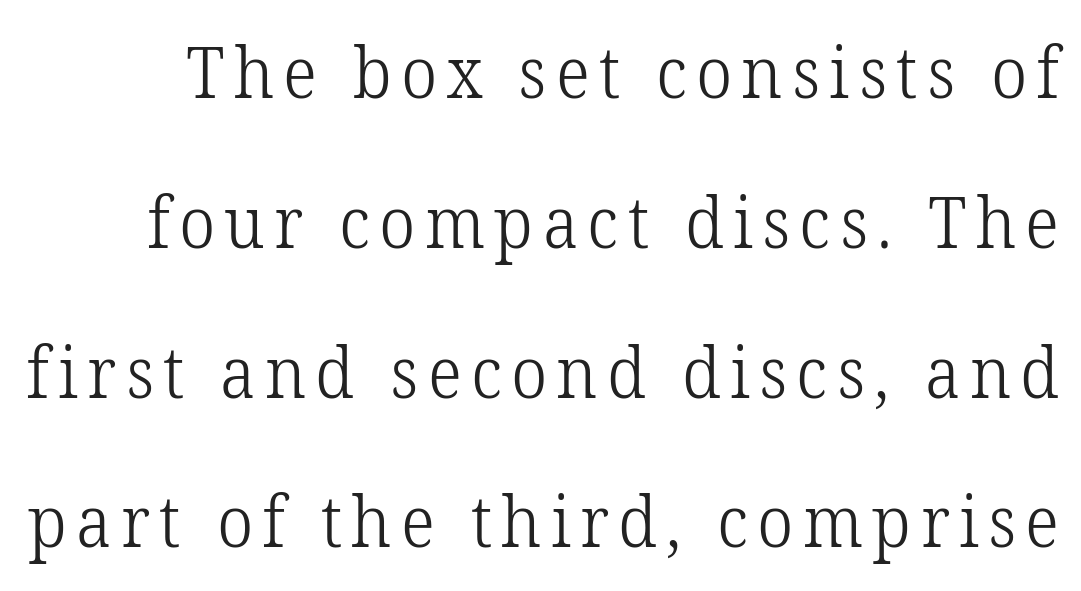
The image shows 71 px light serif type, upright; set loose line spacing (2.11x), not underlined; low stroke contrast and a medium x-height.
